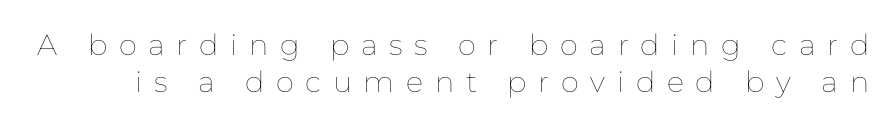
These lines are rendered in a variable-pitch font. Ink coverage per letter is moderate at most. The letterforms stand isolated, each surrounded by extra space. Posture: straight, roman, zero tilt. The leading is moderate, giving the passage an even texture.
